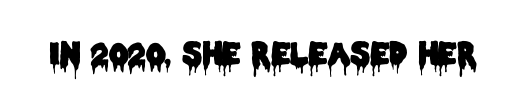
The image shows 31 px condensed sans-serif type, upright; set normal letter spacing, not underlined; low stroke contrast and a large x-height.
